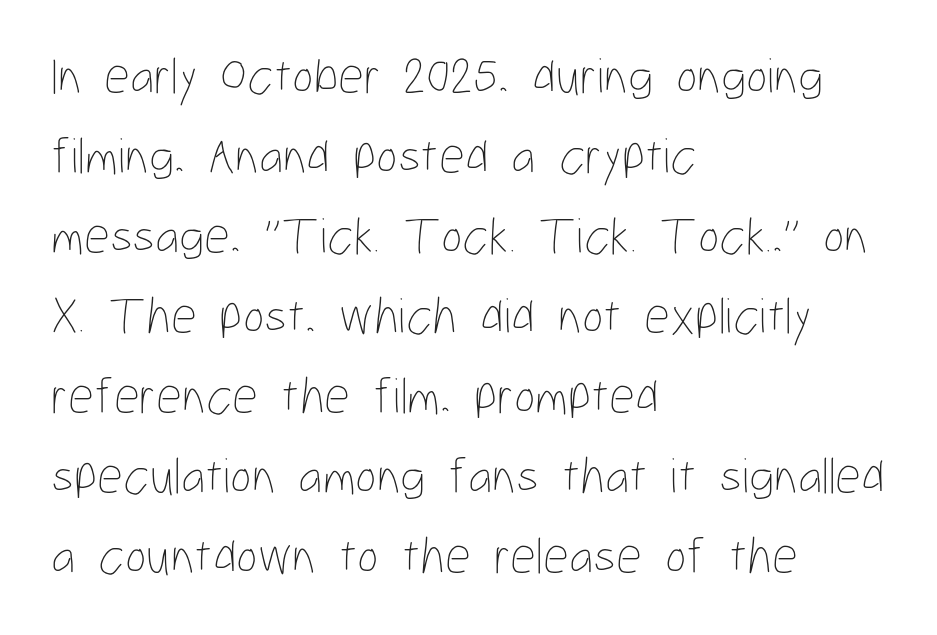
Q: Is the text bold? A: No.
Q: Is the text italic (slanted)? A: No, it is upright.
Q: Is the text underlined? A: No.
Q: How is the paragraph aligned? A: Left-aligned.
Q: Is the spacing between letters normal or unusually wide? A: Normal.
Q: Is the spacing between lines tight, normal or loose? A: Normal.
Q: Width (condensed, normal, or wide)? A: Condensed.
Q: Stroke contrast? A: Low.
Q: x-height? A: Medium.
Q: Monospaced? A: No.
